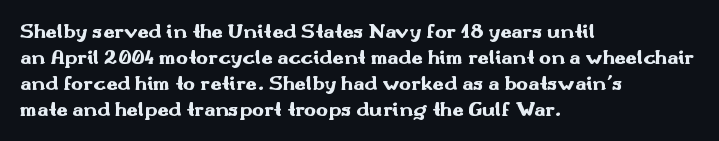
Q: Is the text bold? A: Yes.
Q: Is the text italic (slanted)? A: No, it is upright.
Q: Is the text underlined? A: No.
Q: How is the paragraph aligned? A: Left-aligned.
Q: Is the spacing between letters normal or unusually wide? A: Normal.
Q: Is the spacing between lines tight, normal or loose? A: Normal.
